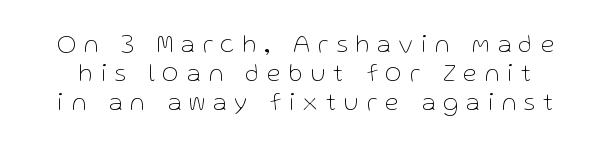
Q: Is the text bold? A: No.
Q: Is the text italic (slanted)? A: No, it is upright.
Q: Is the text underlined? A: No.
Q: Is the spacing between letters normal or unusually wide? A: Unusually wide.
